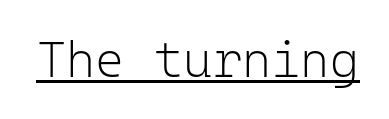
{"serif": "no", "italic": "no", "bold": "no", "weight": "light", "width": "normal", "stroke_contrast": "low", "x_height": "medium", "monospaced": "yes", "underline": "yes", "letter_spacing": "normal", "letter_spacing_em": 0.0, "glyph_px": 50}
